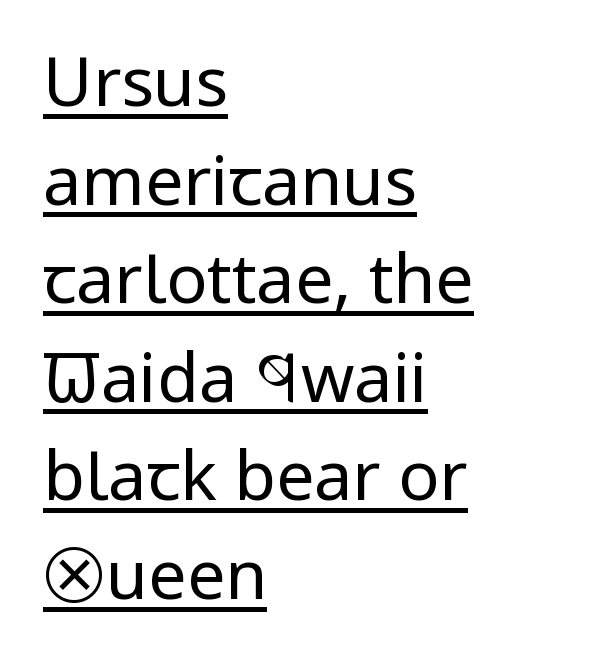
Q: Is the text bold? A: No.
Q: Is the text italic (slanted)? A: No, it is upright.
Q: Is the typeface a serif or a sans-serif typeface? A: Sans-serif.
Q: Is the text underlined? A: Yes.
Q: How is the paragraph aligned? A: Left-aligned.
Q: Is the spacing between letters normal or unusually wide? A: Normal.
Q: Is the spacing between lines tight, normal or loose? A: Normal.
Q: Width (condensed, normal, or wide)? A: Condensed.
Q: Stroke contrast? A: Low.
Q: x-height? A: Large.
Q: Monospaced? A: No.
